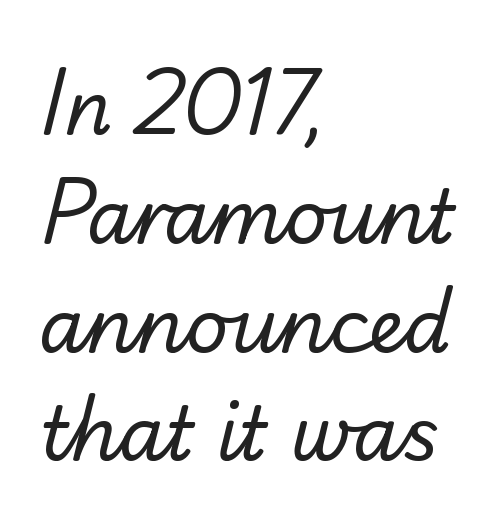
Q: Is the text bold? A: No.
Q: Is the typeface a serif or a sans-serif typeface? A: Sans-serif.
Q: Is the text underlined? A: No.
Q: How is the paragraph aligned? A: Left-aligned.
Q: Is the spacing between letters normal or unusually wide? A: Normal.
Q: Is the spacing between lines tight, normal or loose? A: Normal.
Q: Width (condensed, normal, or wide)? A: Normal.
Q: Stroke contrast? A: Low.
Q: x-height? A: Small.
Q: Monospaced? A: No.
